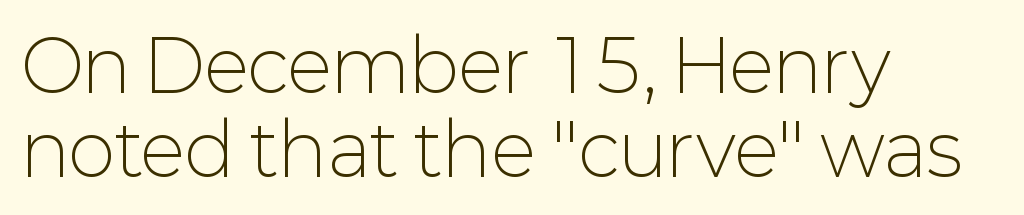
Q: Is the text bold? A: No.
Q: Is the text italic (slanted)? A: No, it is upright.
Q: Is the typeface a serif or a sans-serif typeface? A: Sans-serif.
Q: Is the text underlined? A: No.
Q: How is the paragraph aligned? A: Left-aligned.
Q: Is the spacing between letters normal or unusually wide? A: Normal.
Q: Width (condensed, normal, or wide)? A: Normal.
Q: Stroke contrast? A: Low.
Q: x-height? A: Medium.
Q: Monospaced? A: No.
